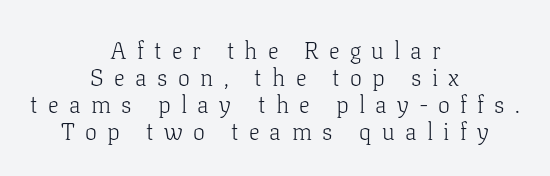
Horizontal alignment here is central, giving a formal, balanced look. Summary of vertical rhythm: compact, with narrow interline spacing. Notice how the stems are strictly vertical — no italics here. This reads as an unemphasized weight, regular at the heaviest.
